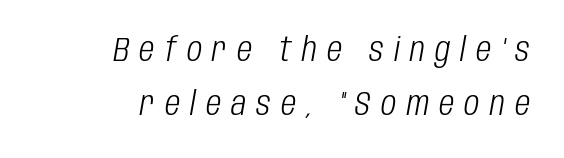
Q: Is the text bold? A: No.
Q: Is the text italic (slanted)? A: Yes, it leans right by about 10 degrees.
Q: Is the text underlined? A: No.
Q: How is the paragraph aligned? A: Right-aligned.
Q: Is the spacing between letters normal or unusually wide? A: Unusually wide.
Q: Is the spacing between lines tight, normal or loose? A: Normal.
Q: Width (condensed, normal, or wide)? A: Condensed.
Q: Stroke contrast? A: Low.
Q: x-height? A: Large.
Q: Monospaced? A: No.
